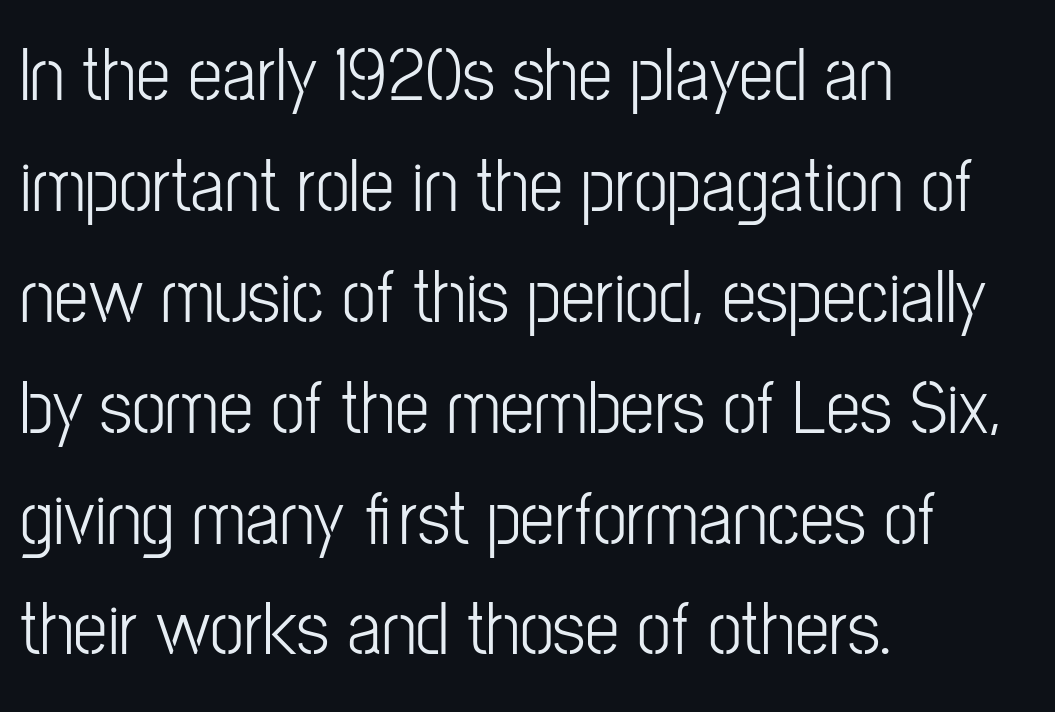
The image shows 77 px light, condensed sans-serif type, upright; set left-aligned, normal line spacing (1.44x), normal letter spacing, not underlined; low stroke contrast and a medium x-height.
